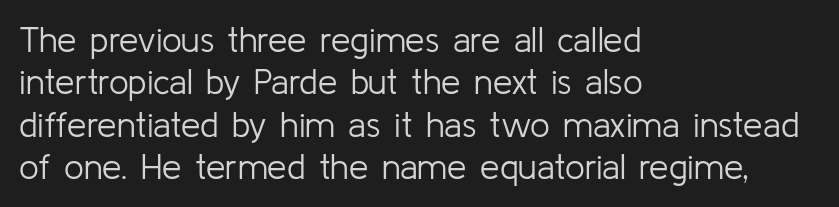
The image shows 35 px light sans-serif type, upright; set left-aligned, line spacing 1.21x, normal letter spacing, not underlined; low stroke contrast and a medium x-height.
